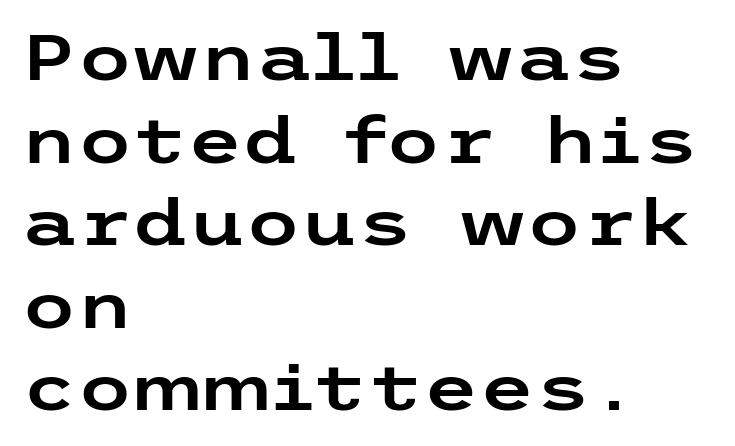
{"serif": "no", "italic": "no", "width": "wide", "stroke_contrast": "low", "x_height": "medium", "underline": "no", "align": "left", "line_spacing": "normal", "line_spacing_ratio": 1.29, "letter_spacing": "normal", "letter_spacing_em": 0.0, "glyph_px": 64}
